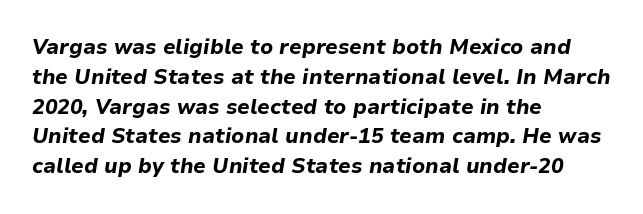
{"italic": "yes", "lean": "right", "slant_degrees": 9, "bold": "yes", "underline": "no", "align": "left", "line_spacing": "normal", "line_spacing_ratio": 1.42, "letter_spacing": "normal", "letter_spacing_em": 0.0, "glyph_px": 21}
